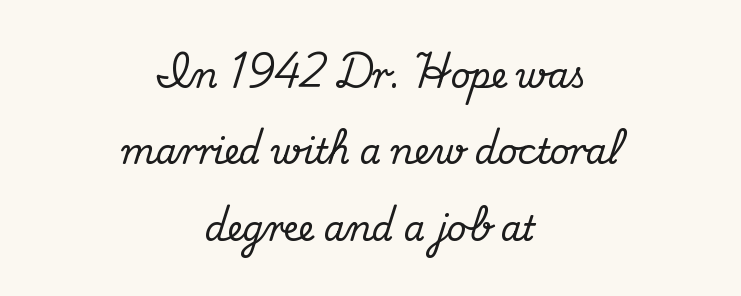
Clear beneath every line of the passage. The typesetter chose a symmetrical, centered arrangement here. Horizontal bands of white between lines are thick stripes. The passage shown is typeset with a serif family. Does extra space separate the letters? No, they use regular spacing.
